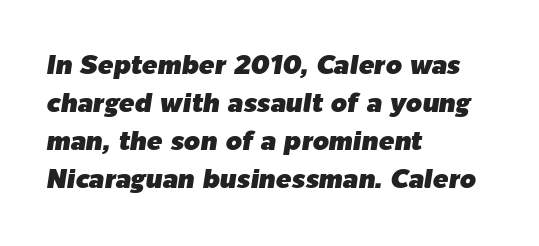
{"italic": "yes", "lean": "right", "slant_degrees": 9, "underline": "no", "align": "left", "line_spacing": "normal", "line_spacing_ratio": 1.46, "letter_spacing": "normal", "letter_spacing_em": 0.0, "glyph_px": 26}
